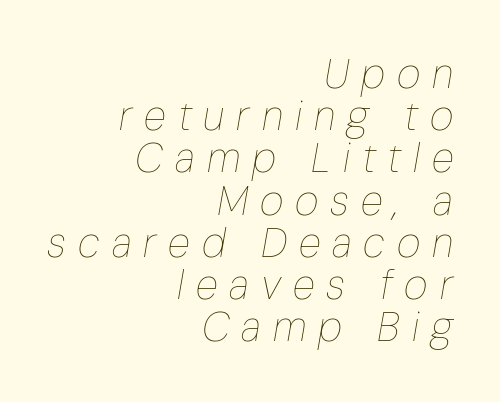
Q: Is the text bold? A: No.
Q: Is the text italic (slanted)? A: Yes, it leans right by about 10 degrees.
Q: Is the text underlined? A: No.
Q: How is the paragraph aligned? A: Right-aligned.
Q: Is the spacing between letters normal or unusually wide? A: Unusually wide.
Q: Is the spacing between lines tight, normal or loose? A: Tight.
Q: Width (condensed, normal, or wide)? A: Condensed.
Q: Stroke contrast? A: Low.
Q: x-height? A: Medium.
Q: Monospaced? A: No.
